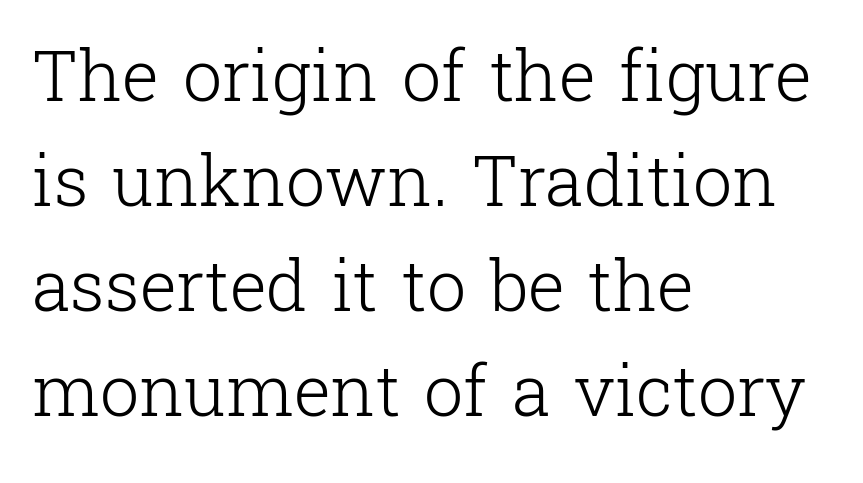
Q: Is the text bold? A: No.
Q: Is the text italic (slanted)? A: No, it is upright.
Q: Is the typeface a serif or a sans-serif typeface? A: Serif.
Q: Is the text underlined? A: No.
Q: How is the paragraph aligned? A: Left-aligned.
Q: Is the spacing between letters normal or unusually wide? A: Normal.
Q: Is the spacing between lines tight, normal or loose? A: Normal.
Q: Width (condensed, normal, or wide)? A: Normal.
Q: Stroke contrast? A: Low.
Q: x-height? A: Medium.
Q: Monospaced? A: No.
